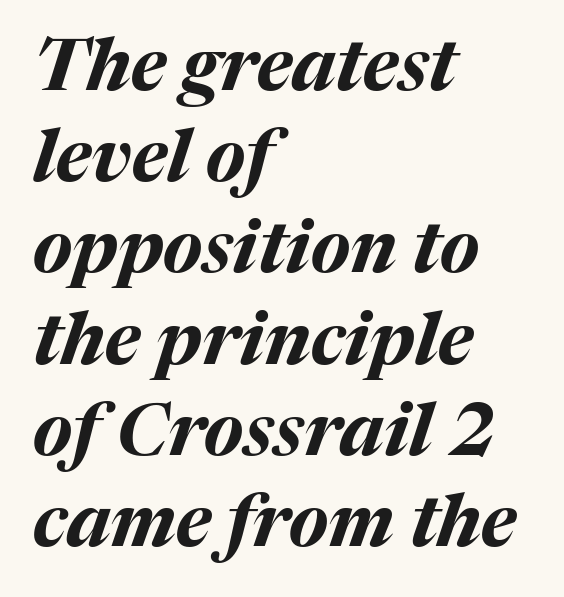
Q: Is the text bold? A: Yes.
Q: Is the text italic (slanted)? A: Yes, it leans right by about 17 degrees.
Q: Is the text underlined? A: No.
Q: How is the paragraph aligned? A: Left-aligned.
Q: Is the spacing between letters normal or unusually wide? A: Normal.
Q: Is the spacing between lines tight, normal or loose? A: Normal.
Q: Width (condensed, normal, or wide)? A: Normal.
Q: Stroke contrast? A: Medium.
Q: x-height? A: Medium.
Q: Monospaced? A: No.
